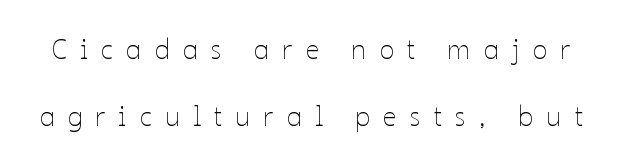
{"italic": "no", "bold": "no", "underline": "no", "line_spacing": "loose", "line_spacing_ratio": 2.47, "letter_spacing": "wide", "letter_spacing_em": 0.49, "glyph_px": 27}
